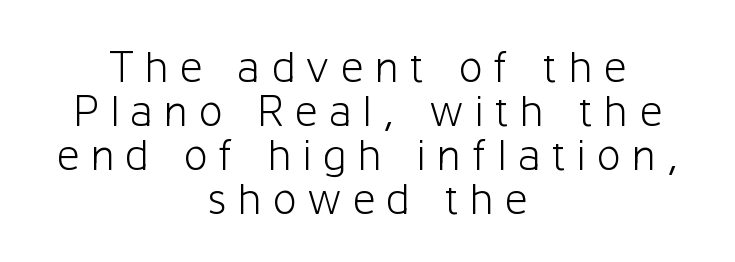
Q: Is the text bold? A: No.
Q: Is the text italic (slanted)? A: No, it is upright.
Q: Is the typeface a serif or a sans-serif typeface? A: Sans-serif.
Q: Is the text underlined? A: No.
Q: How is the paragraph aligned? A: Centered.
Q: Is the spacing between letters normal or unusually wide? A: Unusually wide.
Q: Is the spacing between lines tight, normal or loose? A: Tight.
Q: Width (condensed, normal, or wide)? A: Normal.
Q: Stroke contrast? A: Low.
Q: x-height? A: Medium.
Q: Monospaced? A: No.
